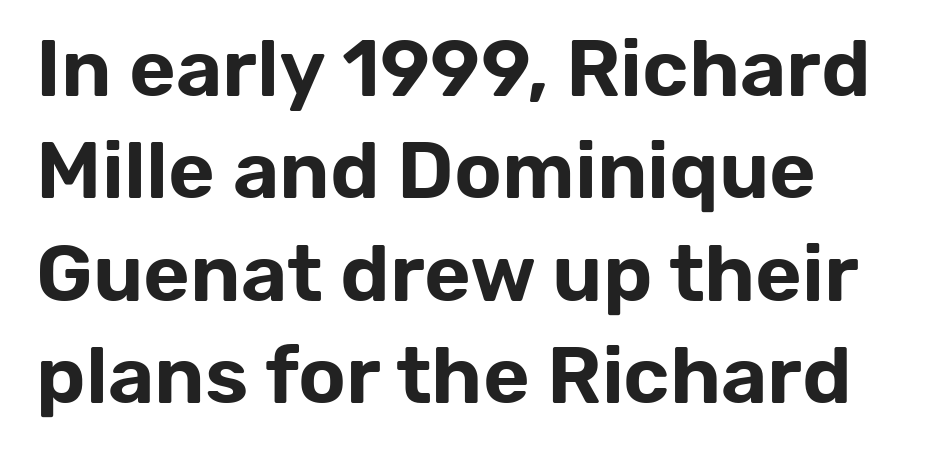
Is the letter spacing exaggerated? No — it looks like the ordinary default. Each letter keeps its own natural width here, so spacing adapts to shape. Nobody drew a line under any word here. Posture: straight, roman, zero tilt.
